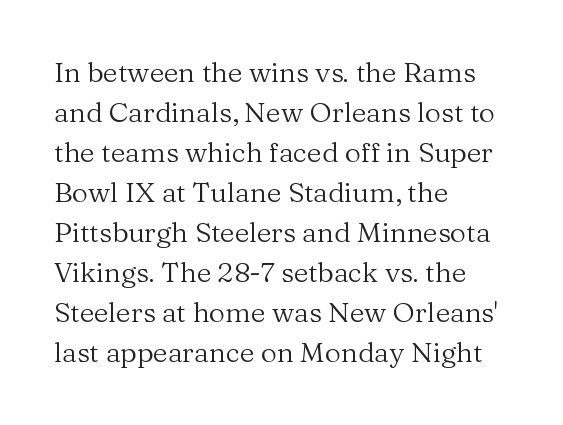
{"serif": "yes", "italic": "no", "bold": "no", "weight": "regular", "width": "normal", "stroke_contrast": "medium", "x_height": "medium", "monospaced": "no", "underline": "no", "align": "left", "line_spacing": "normal", "line_spacing_ratio": 1.43, "letter_spacing": "normal", "letter_spacing_em": 0.0, "glyph_px": 28}
